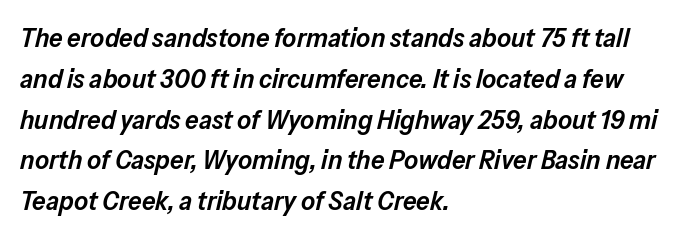
{"italic": "yes", "lean": "right", "slant_degrees": 13, "bold": "semi", "underline": "no", "align": "left", "line_spacing": "normal", "line_spacing_ratio": 1.51, "letter_spacing": "normal", "letter_spacing_em": 0.0, "glyph_px": 27}
